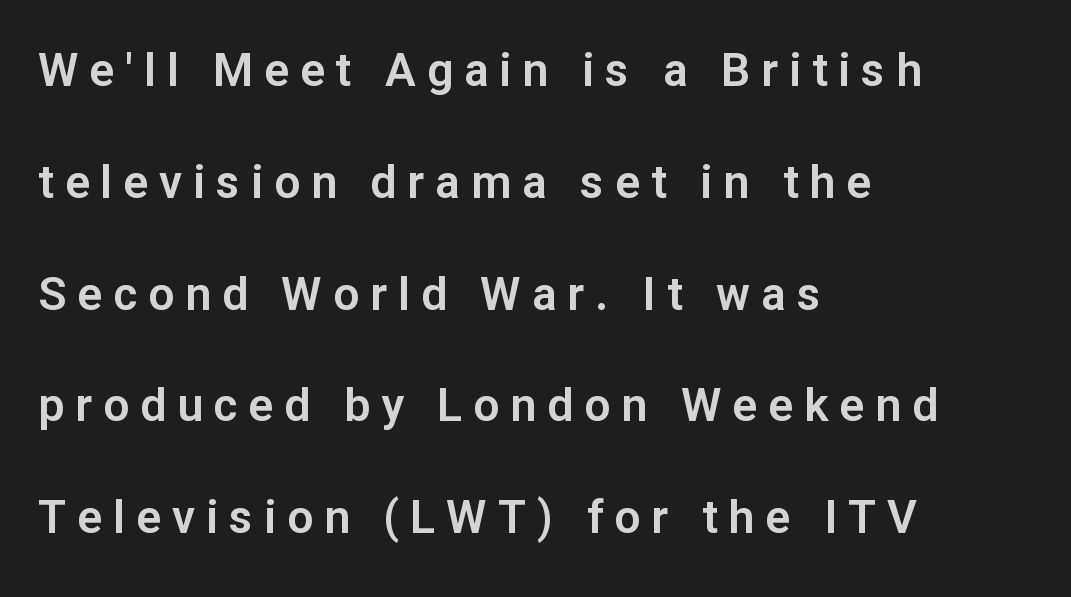
Q: Is the text italic (slanted)? A: No, it is upright.
Q: Is the typeface a serif or a sans-serif typeface? A: Sans-serif.
Q: Is the text underlined? A: No.
Q: How is the paragraph aligned? A: Left-aligned.
Q: Is the spacing between letters normal or unusually wide? A: Unusually wide.
Q: Is the spacing between lines tight, normal or loose? A: Loose.
Q: Width (condensed, normal, or wide)? A: Normal.
Q: Stroke contrast? A: Low.
Q: x-height? A: Medium.
Q: Monospaced? A: No.
